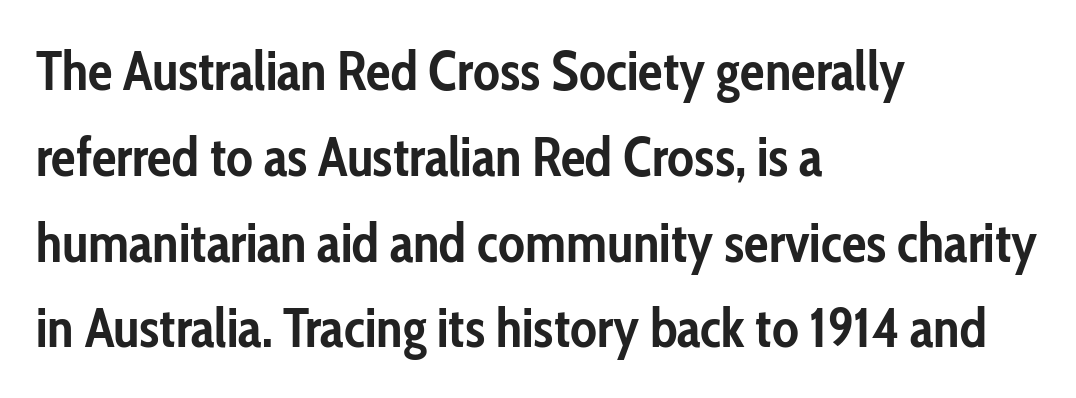
Q: Is the text bold? A: Yes.
Q: Is the text italic (slanted)? A: No, it is upright.
Q: Is the typeface a serif or a sans-serif typeface? A: Sans-serif.
Q: Is the text underlined? A: No.
Q: How is the paragraph aligned? A: Left-aligned.
Q: Is the spacing between letters normal or unusually wide? A: Normal.
Q: Is the spacing between lines tight, normal or loose? A: Normal.
Q: Width (condensed, normal, or wide)? A: Condensed.
Q: Stroke contrast? A: Low.
Q: x-height? A: Medium.
Q: Monospaced? A: No.
